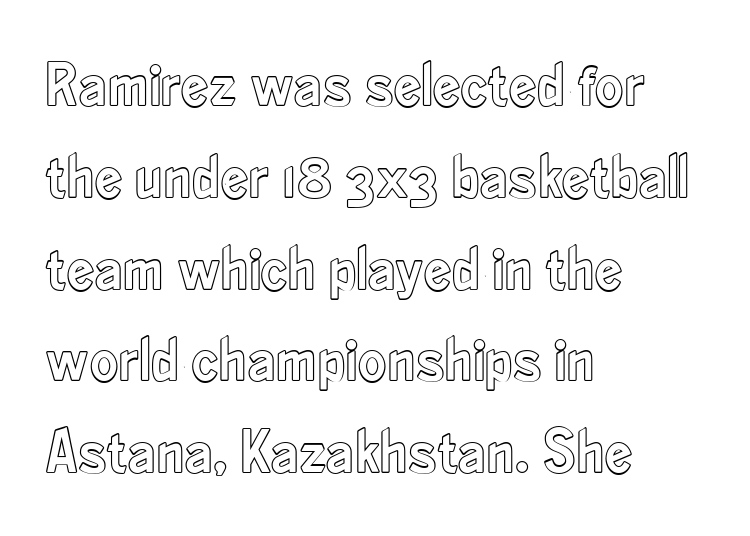
The image shows 62 px condensed type, upright; set left-aligned, normal line spacing (1.48x), normal letter spacing, not underlined; a small x-height.
